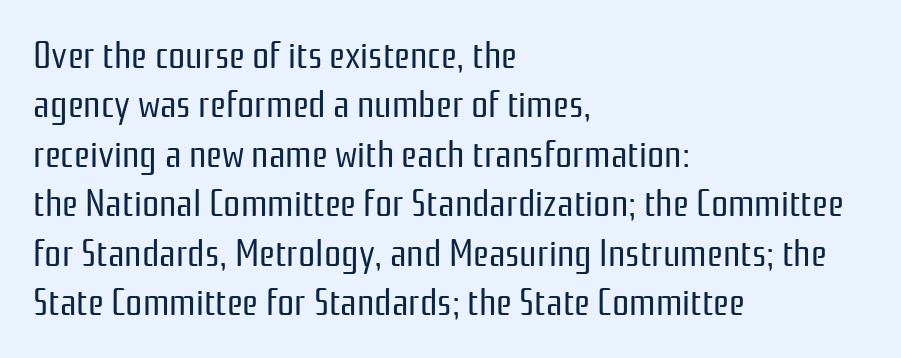
The image shows 38 px regular-weight, condensed sans-serif type, upright; set left-aligned, normal line spacing (1.3x), normal letter spacing, not underlined; low stroke contrast and a medium x-height.
